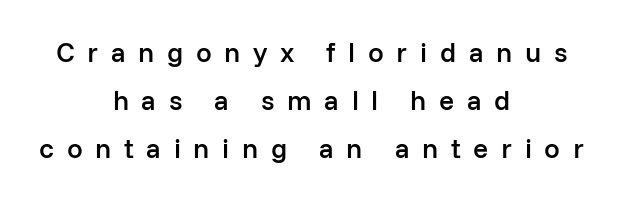
Q: Is the text bold? A: Semi-bold.
Q: Is the text italic (slanted)? A: No, it is upright.
Q: Is the typeface a serif or a sans-serif typeface? A: Sans-serif.
Q: Is the text underlined? A: No.
Q: How is the paragraph aligned? A: Centered.
Q: Is the spacing between letters normal or unusually wide? A: Unusually wide.
Q: Width (condensed, normal, or wide)? A: Normal.
Q: Stroke contrast? A: Low.
Q: x-height? A: Medium.
Q: Monospaced? A: No.
